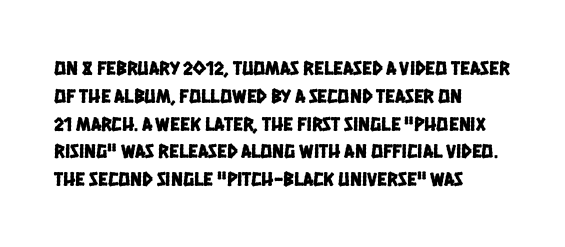
Q: Is the text underlined? A: No.
Q: How is the paragraph aligned? A: Left-aligned.
Q: Is the spacing between letters normal or unusually wide? A: Normal.
Q: Is the spacing between lines tight, normal or loose? A: Normal.
